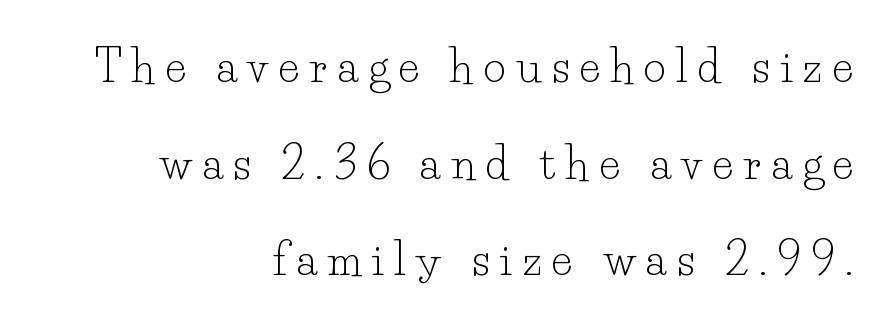
The typeface chosen for these lines features serifs. No letter is thick-stroked: the sample isn't bold. You could fit nearly another row in the gap between these rows. The gaps between neighbouring characters are conspicuously large.
